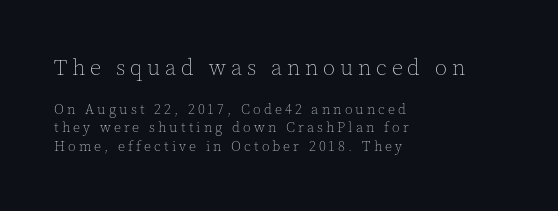
Layout note: lines flush left. The strokes are not fattened; the text isn't bold. The first block has been scaled up relative to the second. Does the leading feel generous? No, just average. The strip under each line holds only bare page.
